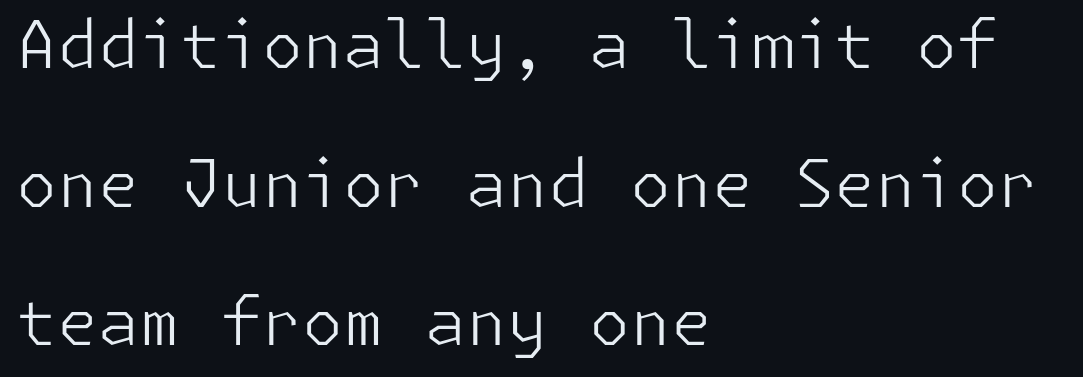
{"serif": "no", "italic": "no", "bold": "no", "weight": "light", "width": "normal", "stroke_contrast": "low", "x_height": "medium", "underline": "no", "align": "left", "line_spacing": "loose", "line_spacing_ratio": 2.1, "letter_spacing": "normal", "letter_spacing_em": 0.0, "glyph_px": 66}
